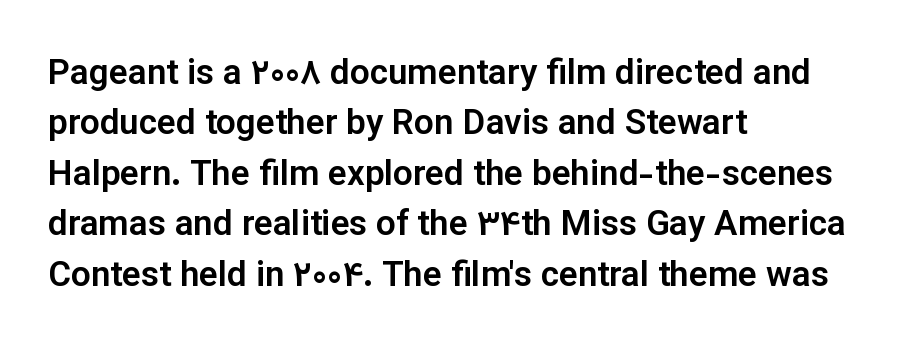
The image shows 35 px sans-serif type, upright; set left-aligned, normal line spacing (1.44x), normal letter spacing, not underlined; low stroke contrast and a medium x-height.
